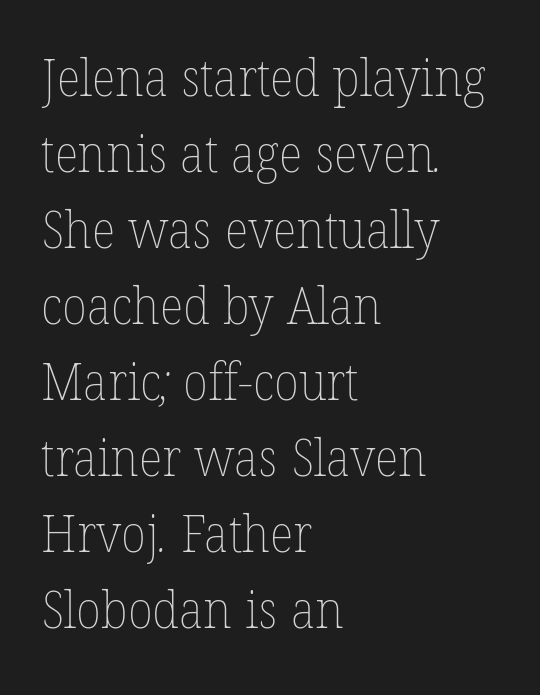
{"bold": "no", "weight": "thin", "width": "normal", "stroke_contrast": "low", "x_height": "medium", "monospaced": "no", "underline": "no", "align": "left", "line_spacing": "normal", "line_spacing_ratio": 1.49, "letter_spacing": "normal", "letter_spacing_em": 0.0, "glyph_px": 51}
